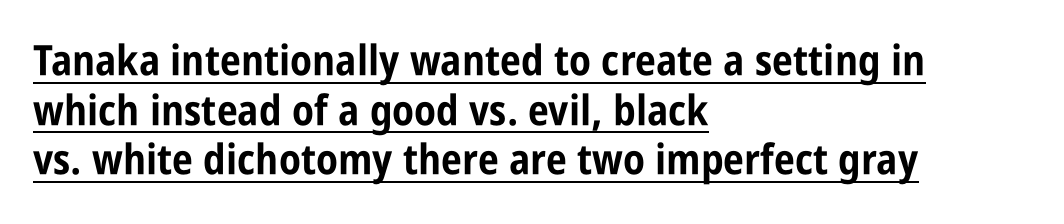
{"serif": "no", "italic": "no", "bold": "yes", "weight": "bold", "width": "condensed", "stroke_contrast": "low", "x_height": "large", "monospaced": "no", "underline": "yes", "align": "left", "line_spacing_ratio": 1.18, "letter_spacing": "normal", "letter_spacing_em": 0.0, "glyph_px": 42}
